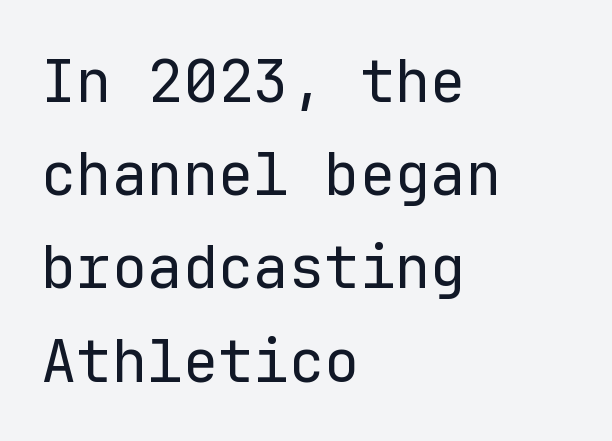
In CSS terms this would be text-align: left. Standard letterfit; no display-style spreading of the glyphs. You can tell from the bare stems that sans-serif type was used. These glyphs show unthickened strokes, regular width or finer. Leading matches the norm, producing a regular column. Bare-footed words on every line.
